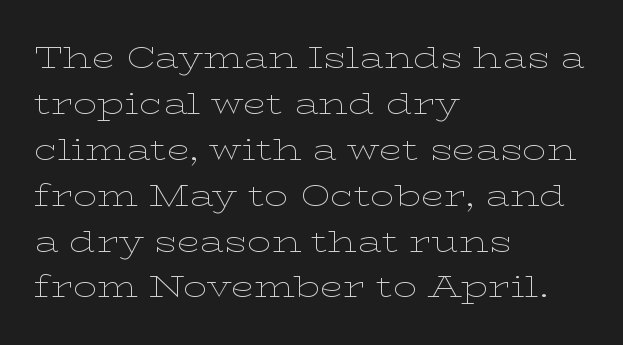
{"serif": "yes", "italic": "no", "bold": "no", "weight": "thin", "width": "wide", "stroke_contrast": "low", "x_height": "medium", "monospaced": "no", "underline": "no", "align": "left", "line_spacing": "normal", "line_spacing_ratio": 1.53, "letter_spacing": "normal", "letter_spacing_em": 0.0, "glyph_px": 30}
